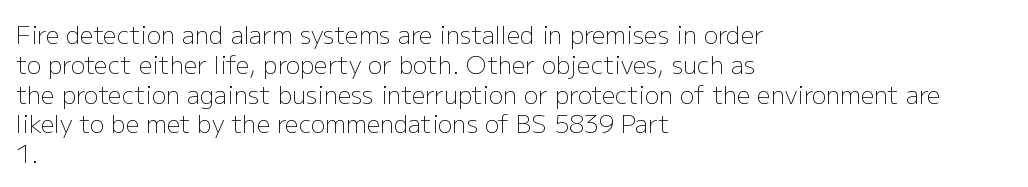
Q: Is the text bold? A: No.
Q: Is the text italic (slanted)? A: No, it is upright.
Q: Is the text underlined? A: No.
Q: How is the paragraph aligned? A: Left-aligned.
Q: Is the spacing between letters normal or unusually wide? A: Normal.
